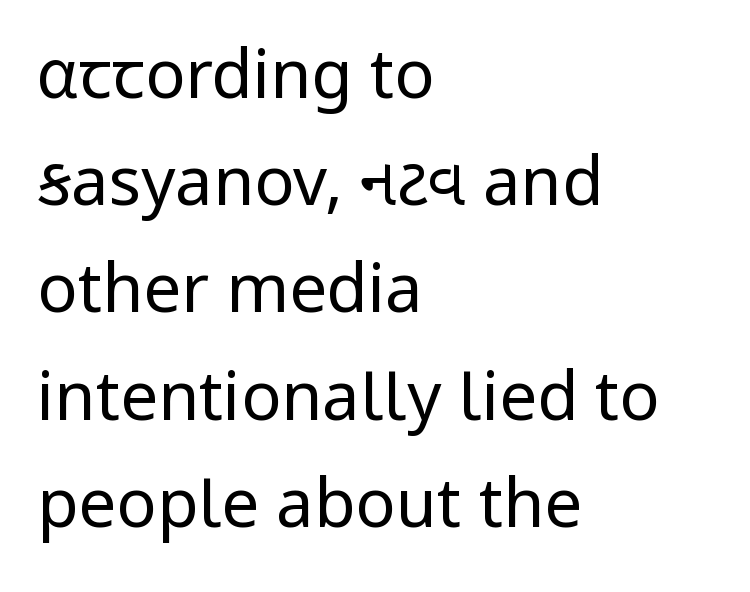
{"serif": "no", "italic": "no", "bold": "no", "weight": "regular", "width": "normal", "stroke_contrast": "low", "x_height": "medium", "monospaced": "no", "underline": "no", "align": "left", "line_spacing": "normal", "line_spacing_ratio": 1.6, "letter_spacing": "normal", "letter_spacing_em": 0.0, "glyph_px": 67}
